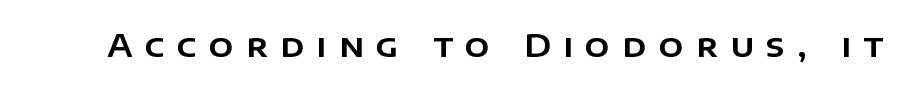
The image shows 32 px sans-serif type, upright; set unusually wide letter spacing (+0.39 em), not underlined; low stroke contrast and a large x-height.
